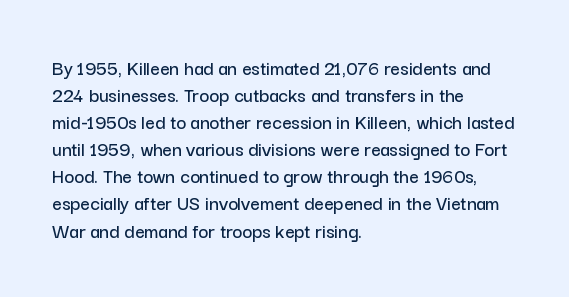
{"italic": "no", "underline": "no", "align": "left", "line_spacing": "normal", "line_spacing_ratio": 1.29, "letter_spacing": "normal", "letter_spacing_em": 0.0, "glyph_px": 21}
